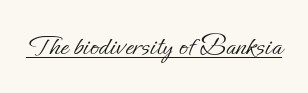
Q: Is the text bold? A: No.
Q: Is the text italic (slanted)? A: Yes.
Q: Is the text underlined? A: Yes.
Q: Is the spacing between letters normal or unusually wide? A: Normal.
Q: Width (condensed, normal, or wide)? A: Normal.
Q: Stroke contrast? A: Low.
Q: x-height? A: Small.
Q: Monospaced? A: No.
